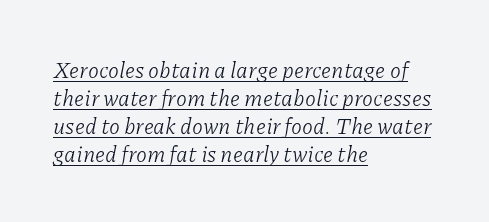
{"italic": "yes", "lean": "right", "slant_degrees": 11, "bold": "no", "underline": "yes", "align": "left", "line_spacing": "normal", "line_spacing_ratio": 1.27, "letter_spacing": "normal", "letter_spacing_em": 0.0, "glyph_px": 22}
